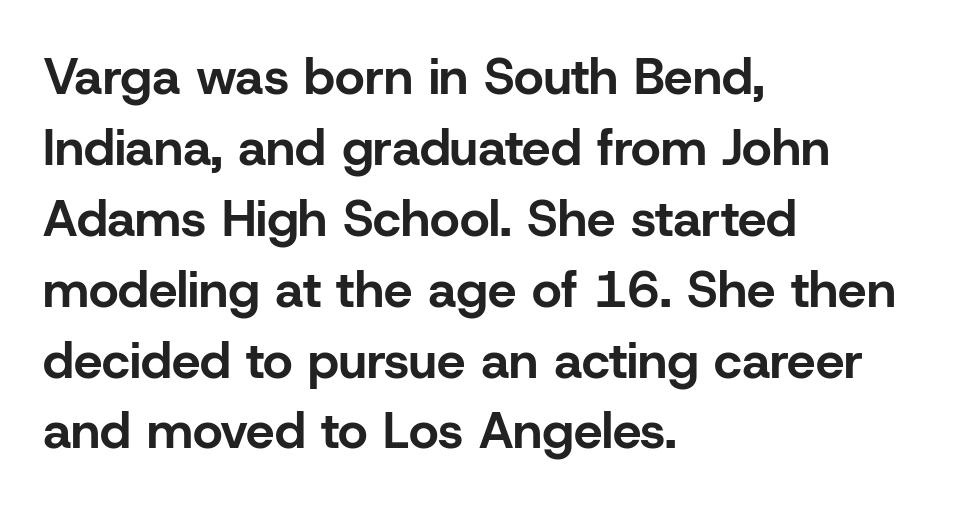
{"serif": "no", "italic": "no", "bold": "yes", "weight": "bold", "width": "normal", "stroke_contrast": "low", "x_height": "medium", "monospaced": "no", "underline": "no", "align": "left", "line_spacing": "normal", "line_spacing_ratio": 1.39, "letter_spacing": "normal", "letter_spacing_em": 0.0, "glyph_px": 51}
